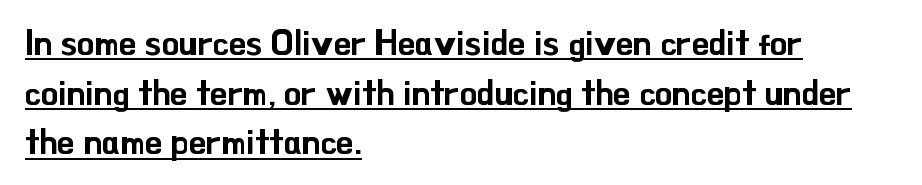
Q: Is the text italic (slanted)? A: No, it is upright.
Q: Is the typeface a serif or a sans-serif typeface? A: Sans-serif.
Q: Is the text underlined? A: Yes.
Q: How is the paragraph aligned? A: Left-aligned.
Q: Is the spacing between letters normal or unusually wide? A: Normal.
Q: Is the spacing between lines tight, normal or loose? A: Normal.
Q: Width (condensed, normal, or wide)? A: Normal.
Q: Stroke contrast? A: Low.
Q: x-height? A: Small.
Q: Monospaced? A: No.
